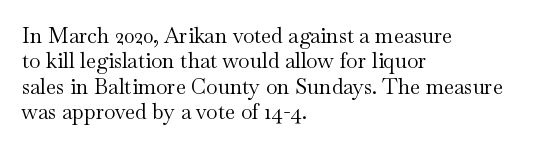
Q: Is the text bold? A: No.
Q: Is the text italic (slanted)? A: No, it is upright.
Q: Is the text underlined? A: No.
Q: How is the paragraph aligned? A: Left-aligned.
Q: Is the spacing between letters normal or unusually wide? A: Normal.
